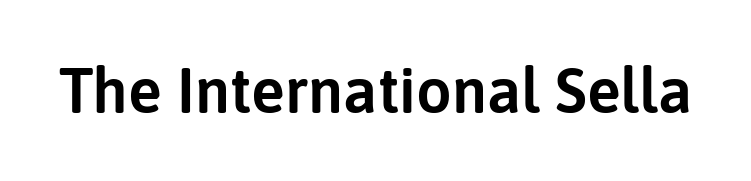
Q: Is the text italic (slanted)? A: No, it is upright.
Q: Is the typeface a serif or a sans-serif typeface? A: Sans-serif.
Q: Is the text underlined? A: No.
Q: Is the spacing between letters normal or unusually wide? A: Normal.
Q: Width (condensed, normal, or wide)? A: Normal.
Q: Stroke contrast? A: Low.
Q: x-height? A: Medium.
Q: Monospaced? A: No.
